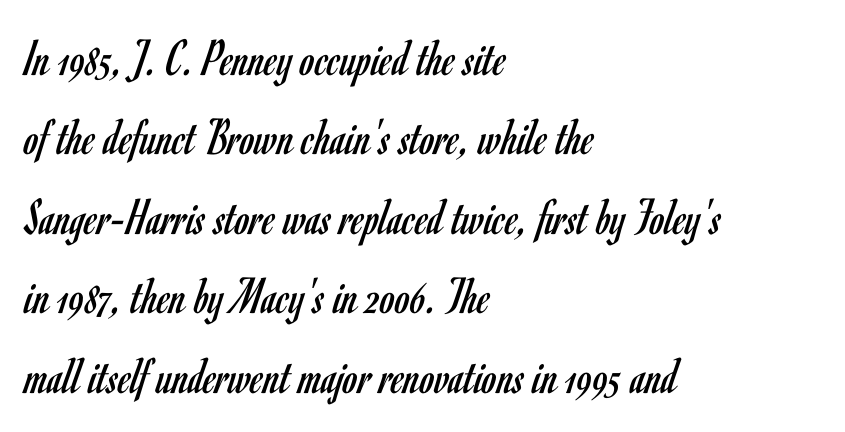
Q: Is the text bold? A: No.
Q: Is the text italic (slanted)? A: Yes.
Q: Is the typeface a serif or a sans-serif typeface? A: Sans-serif.
Q: Is the text underlined? A: No.
Q: How is the paragraph aligned? A: Left-aligned.
Q: Is the spacing between letters normal or unusually wide? A: Normal.
Q: Is the spacing between lines tight, normal or loose? A: Normal.
Q: Width (condensed, normal, or wide)? A: Condensed.
Q: Stroke contrast? A: Low.
Q: x-height? A: Small.
Q: Monospaced? A: No.
